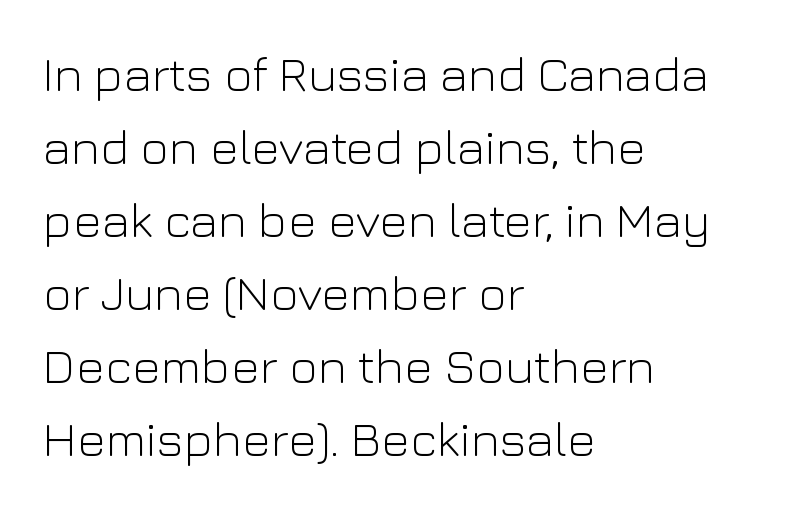
The typeface has the unassuming heft of standard copy or less. No italicization has been applied; the sample stays upright. Line beginnings align vertically; line endings do not. Between one letter and the next there's only the usual sliver of space. Each new line begins a customary step beneath the previous one. The typeface chosen for these lines omits serifs.
